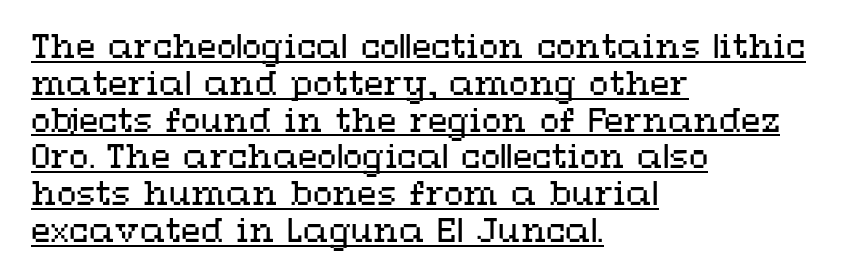
These lines are rendered in a variable-pitch font. The designer dialed line spacing down below the default. Layout note: lines flush left. The face used here appears with an underline applied. Unbolded letterforms with no extra heft.
